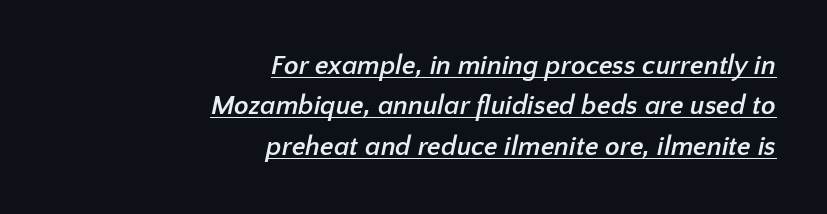
The image shows 27 px bold type; set right-aligned, normal line spacing (1.5x), normal letter spacing, underlined.
